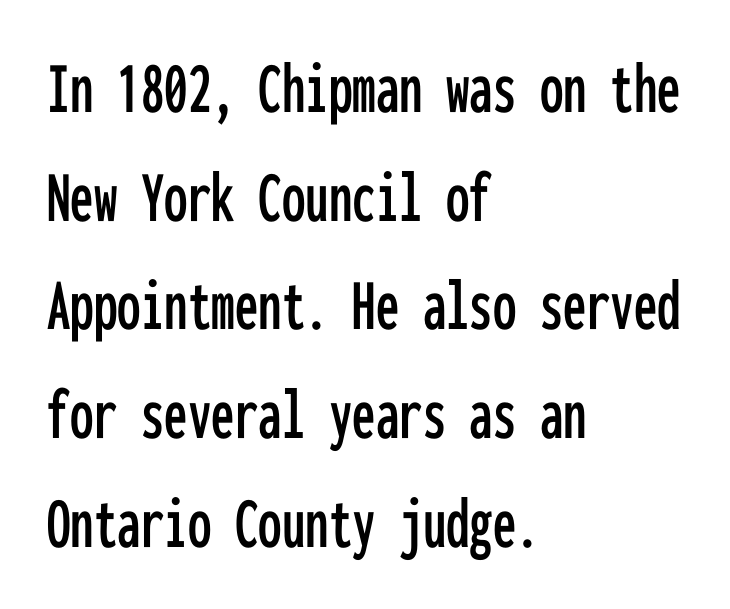
Q: Is the text italic (slanted)? A: No, it is upright.
Q: Is the typeface a serif or a sans-serif typeface? A: Sans-serif.
Q: Is the text underlined? A: No.
Q: How is the paragraph aligned? A: Left-aligned.
Q: Is the spacing between letters normal or unusually wide? A: Normal.
Q: Is the spacing between lines tight, normal or loose? A: Normal.
Q: Width (condensed, normal, or wide)? A: Condensed.
Q: Stroke contrast? A: Low.
Q: x-height? A: Medium.
Q: Monospaced? A: Yes.
